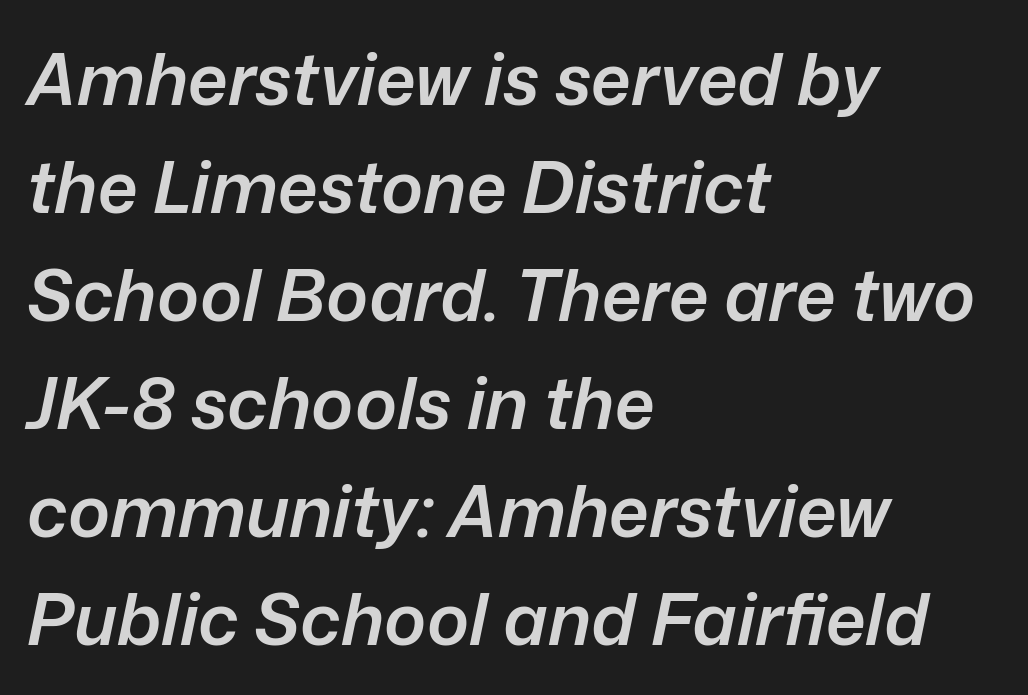
Q: Is the text bold? A: Semi-bold.
Q: Is the text italic (slanted)? A: Yes, it leans right by about 12 degrees.
Q: Is the text underlined? A: No.
Q: How is the paragraph aligned? A: Left-aligned.
Q: Is the spacing between letters normal or unusually wide? A: Normal.
Q: Is the spacing between lines tight, normal or loose? A: Normal.
Q: Width (condensed, normal, or wide)? A: Normal.
Q: Stroke contrast? A: Low.
Q: x-height? A: Medium.
Q: Monospaced? A: No.
